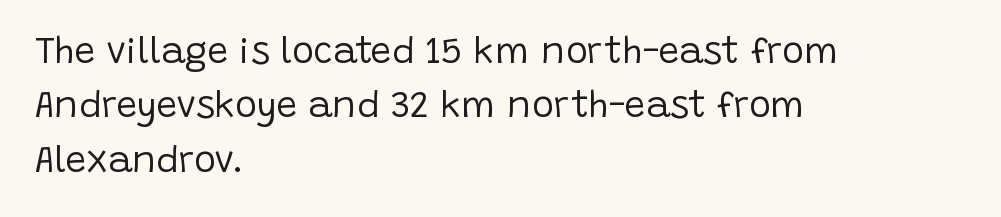
{"serif": "no", "italic": "no", "bold": "no", "weight": "regular", "width": "normal", "stroke_contrast": "low", "x_height": "large", "monospaced": "no", "underline": "no", "align": "left", "line_spacing": "normal", "line_spacing_ratio": 1.47, "letter_spacing": "normal", "letter_spacing_em": 0.0, "glyph_px": 37}
